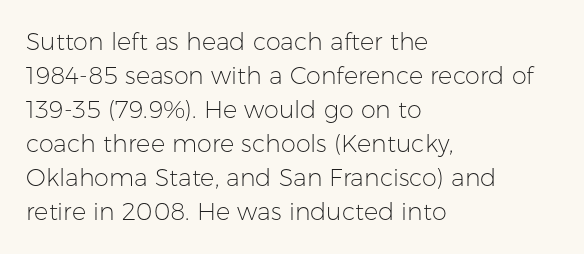
{"italic": "no", "bold": "no", "underline": "no", "align": "left", "line_spacing": "normal", "line_spacing_ratio": 1.42, "letter_spacing": "normal", "letter_spacing_em": 0.0, "glyph_px": 24}
